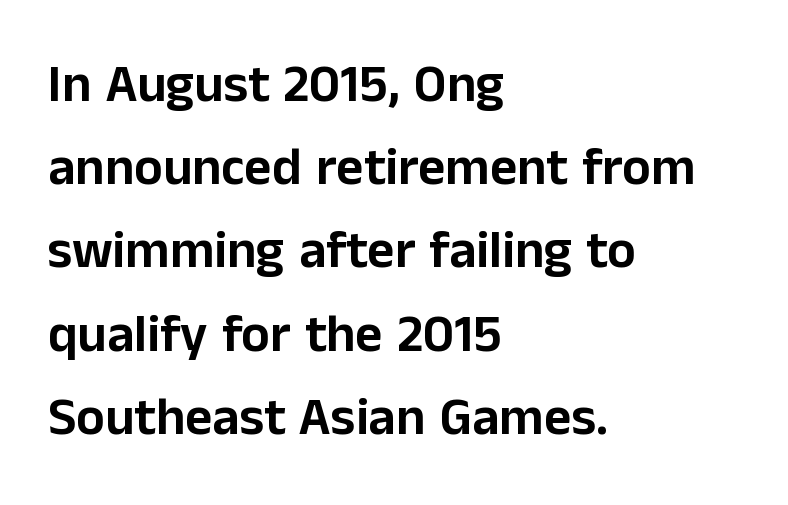
Q: Is the text italic (slanted)? A: No, it is upright.
Q: Is the typeface a serif or a sans-serif typeface? A: Sans-serif.
Q: Is the text underlined? A: No.
Q: How is the paragraph aligned? A: Left-aligned.
Q: Is the spacing between letters normal or unusually wide? A: Normal.
Q: Is the spacing between lines tight, normal or loose? A: Normal.
Q: Width (condensed, normal, or wide)? A: Normal.
Q: Stroke contrast? A: Low.
Q: x-height? A: Medium.
Q: Monospaced? A: No.
